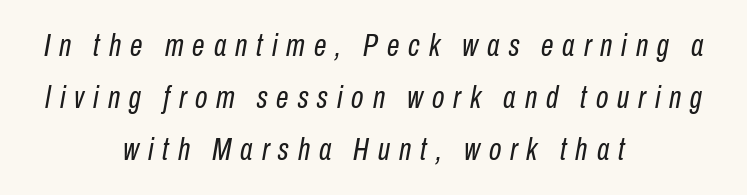
The image shows 32 px regular-weight, condensed type, italic (leaning right); set centered, normal line spacing (1.63x), unusually wide letter spacing (+0.28 em), not underlined; low stroke contrast and a medium x-height.
